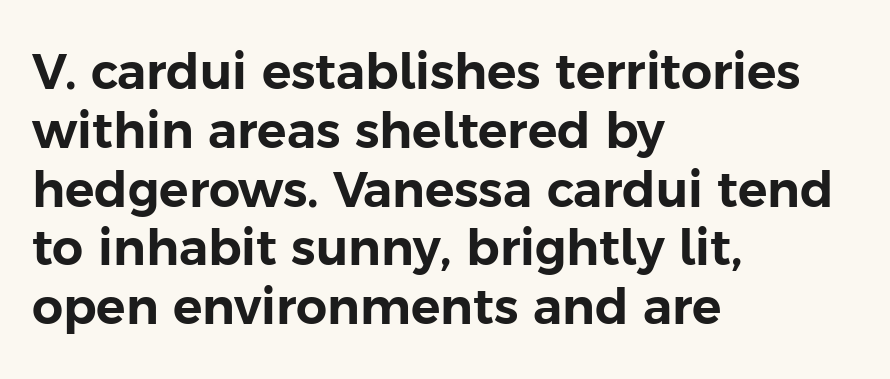
{"serif": "no", "italic": "no", "width": "normal", "stroke_contrast": "low", "x_height": "medium", "monospaced": "no", "underline": "no", "align": "left", "line_spacing_ratio": 1.2, "letter_spacing": "normal", "letter_spacing_em": 0.0, "glyph_px": 49}
